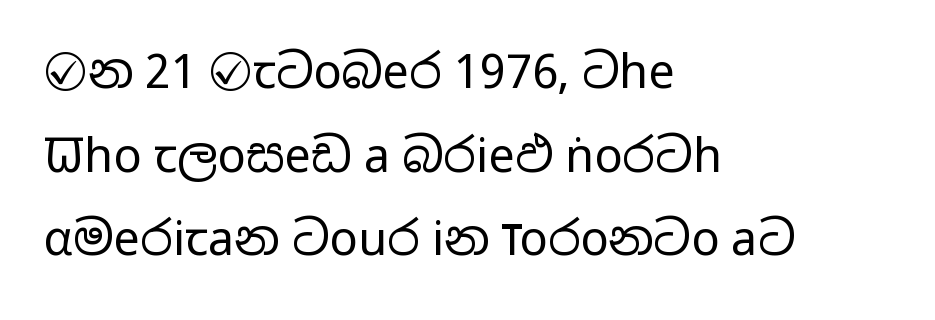
Does the lettering tilt? It doesn't — this is upright. Any mark beneath the type? The region is blank. This sample is left-justified, so line endings fall wherever the words run out. Between one letter and the next there's only the usual sliver of space. Weight: regular or lighter. The type family on display is of the sans-serif kind.
